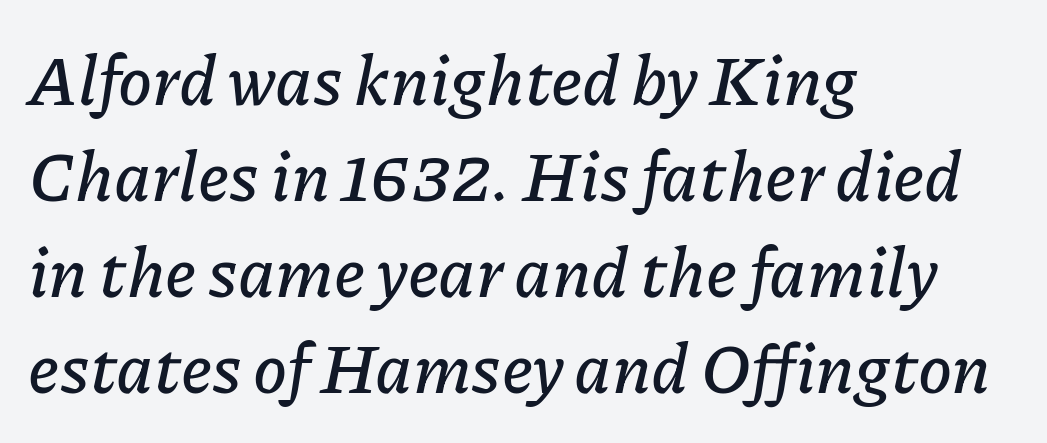
The block of text has a typical density, with ordinary space between rows. Posture: slanted. The passage shown is typed in a proportional face where columns would drift. A classic flush-left, rag-right setting is used for this passage.
